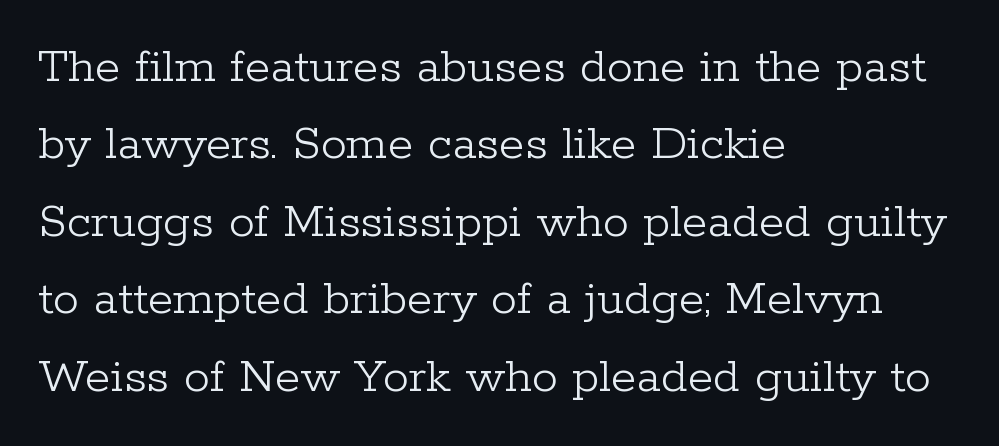
Unlike a clean sans, this face finishes its strokes with serifs. This sample has the flowing, uneven cadence of proportional lettering. Just letters on the line, the space beneath them empty. Does the lettering tilt? It doesn't — this is upright. Stems here are at most as thick as an everyday book face. Horizontally, the lines are justified to the leading edge only.
